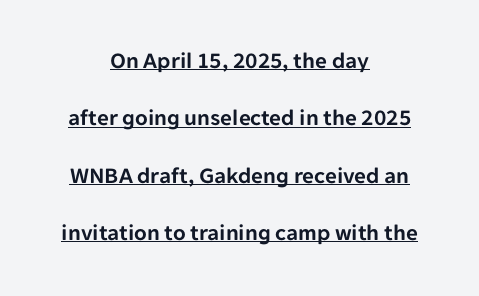
Nothing unusual about the tracking: characters are spaced as the font intends. One-word summary of the alignment: center. The block of text is sparse from top to bottom, with ample space between rows. In designer terms, the underline attribute is active on this setting.
